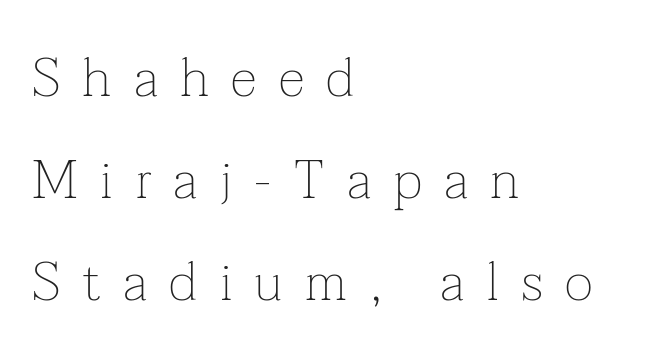
The image shows 54 px thin serif type, upright; set left-aligned, line spacing 1.89x, unusually wide letter spacing (+0.41 em), not underlined; low stroke contrast and a medium x-height.
